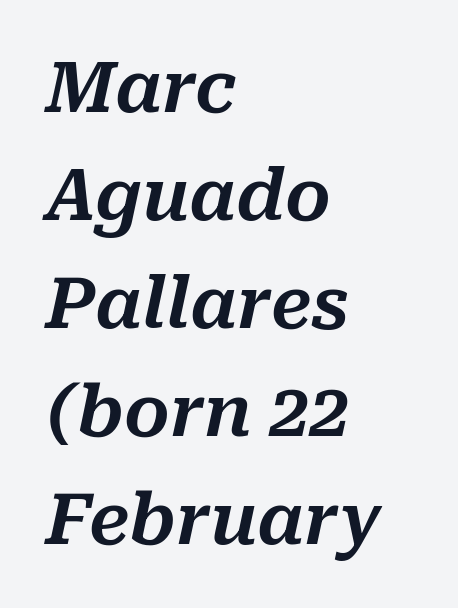
Bare-footed words on every line. How would I describe the line gaps? Plain and ordinary. Reading down the block, your eye returns to a fixed left position each line. Quick note: italic. Looks like regular typesetting: each glyph gets only the width it needs.
